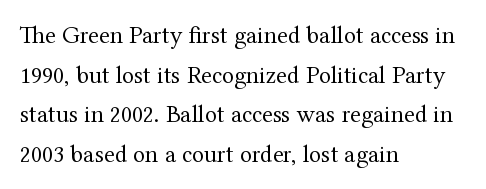
{"italic": "no", "bold": "no", "underline": "no", "align": "left", "line_spacing": "normal", "line_spacing_ratio": 1.59, "letter_spacing": "normal", "letter_spacing_em": 0.0, "glyph_px": 25}
